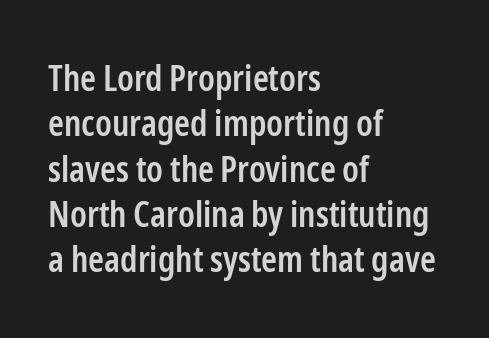
Q: Is the text bold? A: Semi-bold.
Q: Is the text italic (slanted)? A: No, it is upright.
Q: Is the typeface a serif or a sans-serif typeface? A: Sans-serif.
Q: Is the text underlined? A: No.
Q: How is the paragraph aligned? A: Left-aligned.
Q: Is the spacing between letters normal or unusually wide? A: Normal.
Q: Is the spacing between lines tight, normal or loose? A: Normal.
Q: Width (condensed, normal, or wide)? A: Condensed.
Q: Stroke contrast? A: Low.
Q: x-height? A: Medium.
Q: Monospaced? A: No.
